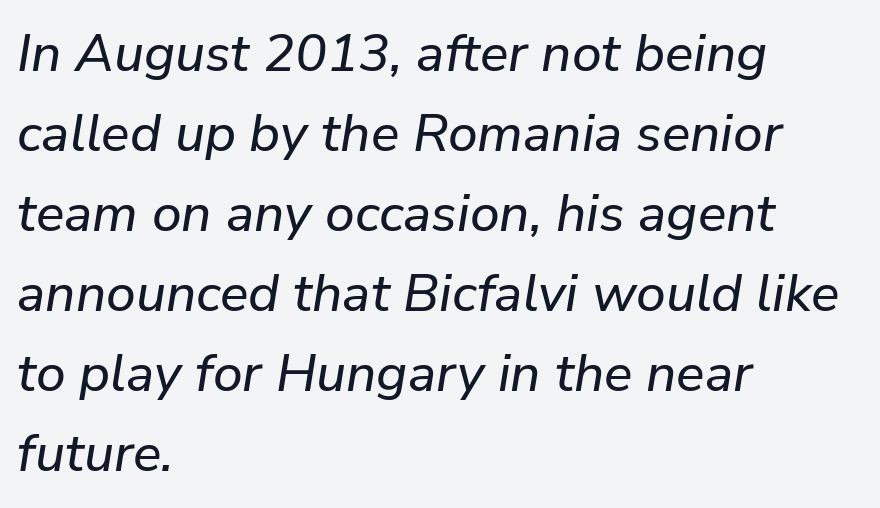
{"italic": "yes", "lean": "right", "slant_degrees": 9, "width": "normal", "stroke_contrast": "low", "x_height": "medium", "monospaced": "no", "underline": "no", "align": "left", "line_spacing": "normal", "line_spacing_ratio": 1.51, "letter_spacing": "normal", "letter_spacing_em": 0.0, "glyph_px": 53}
